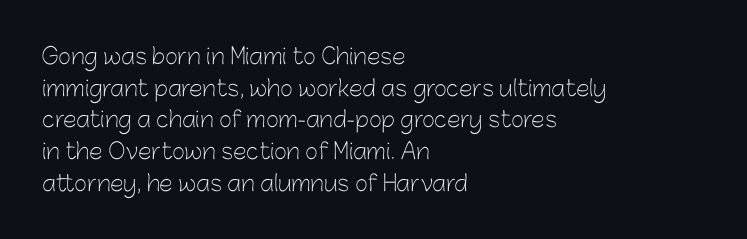
Q: Is the text bold? A: No.
Q: Is the text italic (slanted)? A: No, it is upright.
Q: Is the text underlined? A: No.
Q: How is the paragraph aligned? A: Left-aligned.
Q: Is the spacing between letters normal or unusually wide? A: Normal.
Q: Is the spacing between lines tight, normal or loose? A: Normal.
